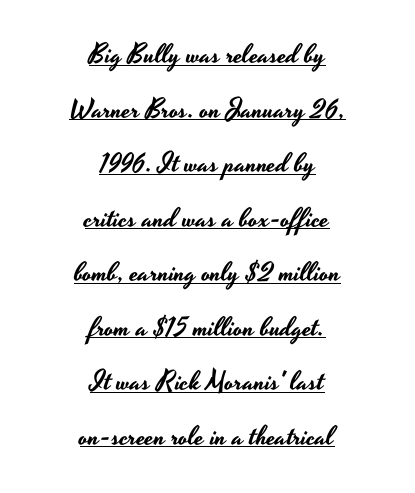
The whitespace from short lines is split evenly between both sides. The letterforms sit shoulder to shoulder at normal distance. The passage shown is underscored from start to finish.
